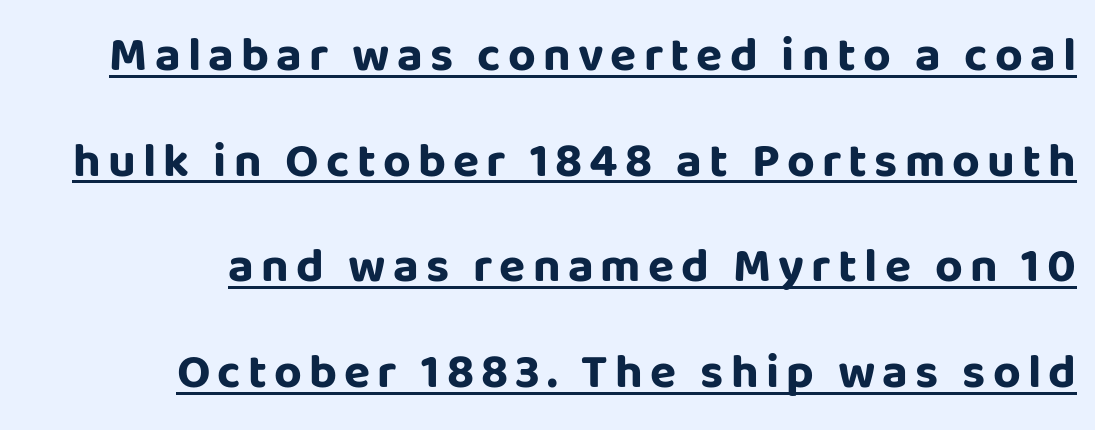
These lines are rendered in a variable-pitch font. Strong, thick strokes mark this as bold type. In terms of posture, this sample is upright. Note: no serifs on the glyphs. This rendering features underlined lettering.
